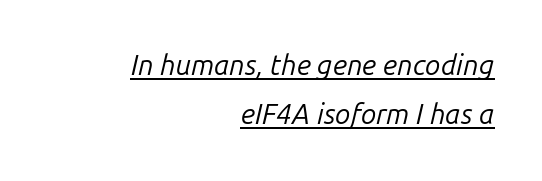
Looks like regular typesetting: each glyph gets only the width it needs. Weight: not bold — regular or lighter. Like a heading marked for emphasis, these lines bear an underscore. Look at the tracking — it's just the regular setting, nothing added. Italic: yes, the glyphs are oblique.
